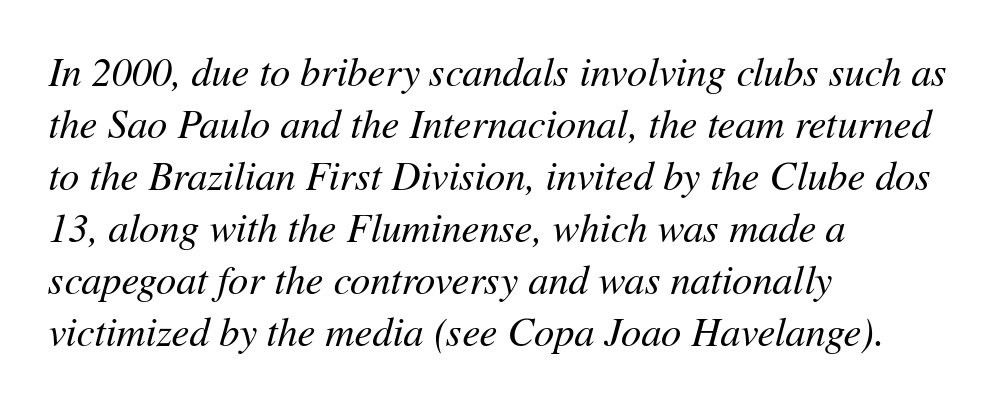
The image shows 40 px regular-weight type, italic (leaning right); set left-aligned, normal line spacing (1.3x), normal letter spacing, not underlined; medium stroke contrast and a medium x-height.
